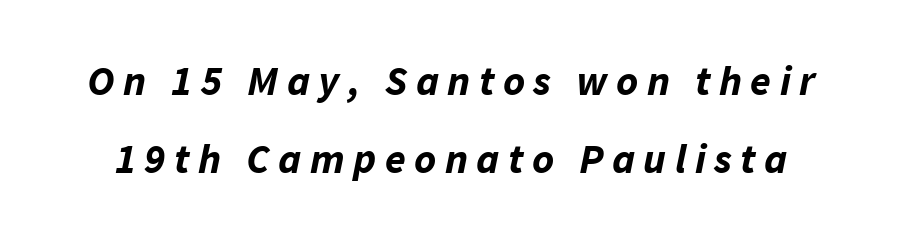
How heavy is the stroke? Heavy — this is a bold. Nobody drew a line under any word here. The rendering inserts visible extra space after every character. Italic? Definitely — the glyphs are oblique.
